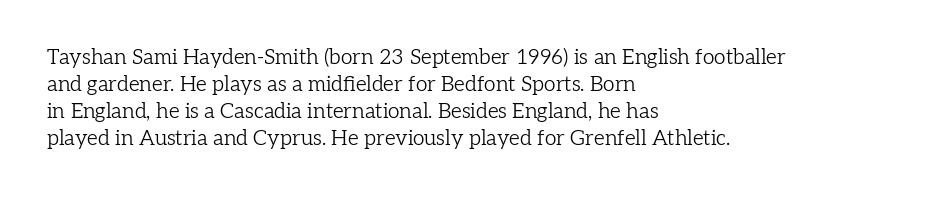
Q: Is the text bold? A: No.
Q: Is the text italic (slanted)? A: No, it is upright.
Q: Is the text underlined? A: No.
Q: How is the paragraph aligned? A: Left-aligned.
Q: Is the spacing between letters normal or unusually wide? A: Normal.
Q: Is the spacing between lines tight, normal or loose? A: Normal.
